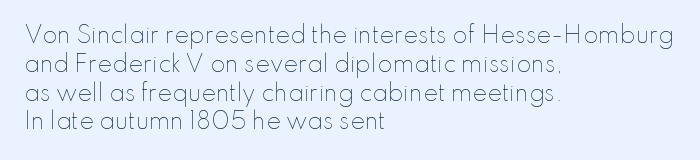
The image shows 22 px text type, upright; set left-aligned, normal line spacing (1.31x), normal letter spacing, not underlined.
